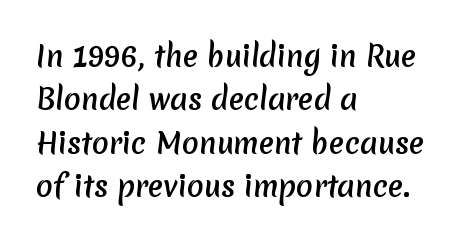
{"serif": "no", "bold": "yes", "weight": "semibold", "width": "normal", "stroke_contrast": "low", "x_height": "medium", "monospaced": "no", "underline": "no", "align": "left", "line_spacing": "normal", "line_spacing_ratio": 1.55, "letter_spacing": "normal", "letter_spacing_em": 0.0, "glyph_px": 28}
